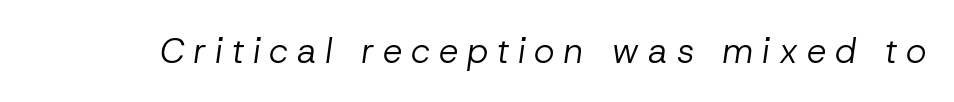
The letters advance in unequal steps, a hallmark of proportional type. The strip under each line holds only bare page. Is the letter spacing exaggerated? Yes — the characters are pushed far apart. The face used here has a pronounced slope to its letters. The letterforms sit at book weight or below.
